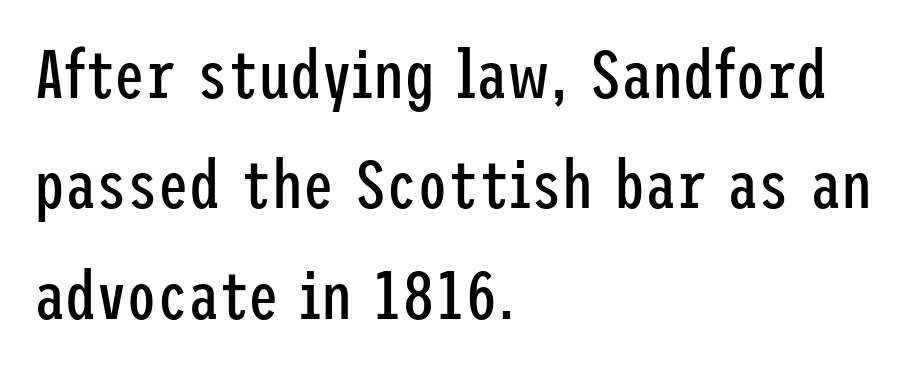
{"serif": "no", "italic": "no", "bold": "no", "weight": "regular", "width": "condensed", "stroke_contrast": "low", "x_height": "medium", "underline": "no", "align": "left", "line_spacing": "normal", "line_spacing_ratio": 1.6, "letter_spacing": "normal", "letter_spacing_em": 0.0, "glyph_px": 69}
